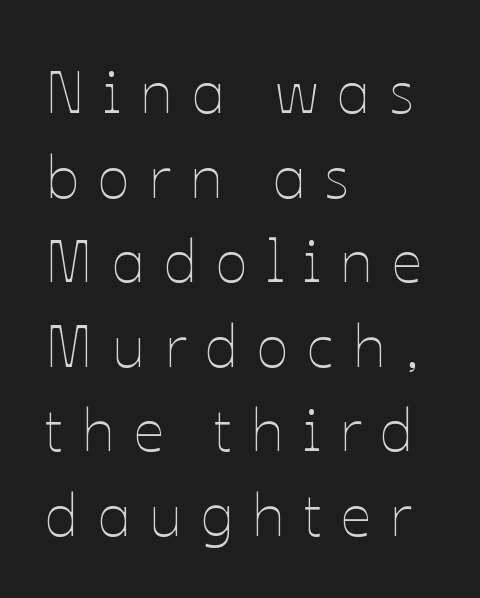
Notice how the stems are strictly vertical — no italics here. The letterforms sit at book weight or below. A typesetter would call this proportional, since set widths differ per character. Every row of glyphs begins at an identical x-position on the left. Rule under the text: the space is simply empty.
